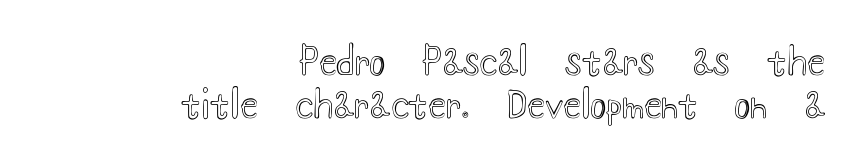
The image shows 37 px wide type, upright; set right-aligned, line spacing 1.16x, normal letter spacing, not underlined; a small x-height.
